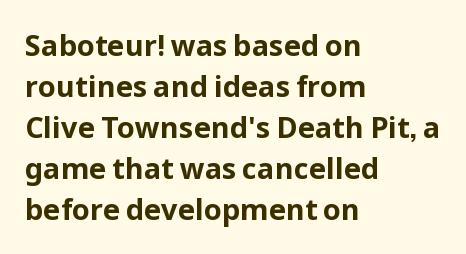
{"serif": "no", "italic": "no", "bold": "yes", "weight": "bold", "width": "normal", "stroke_contrast": "low", "x_height": "medium", "monospaced": "no", "underline": "no", "align": "left", "line_spacing": "normal", "line_spacing_ratio": 1.41, "letter_spacing": "normal", "letter_spacing_em": 0.0, "glyph_px": 29}
